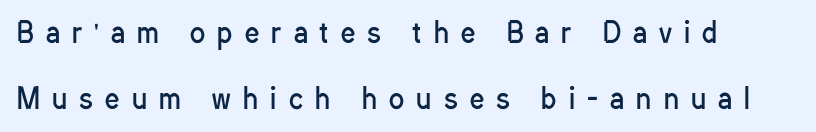
{"serif": "no", "italic": "no", "bold": "no", "weight": "regular", "width": "condensed", "stroke_contrast": "low", "x_height": "medium", "monospaced": "no", "underline": "no", "align": "left", "line_spacing": "loose", "line_spacing_ratio": 2.34, "letter_spacing": "wide", "letter_spacing_em": 0.44, "glyph_px": 28}
